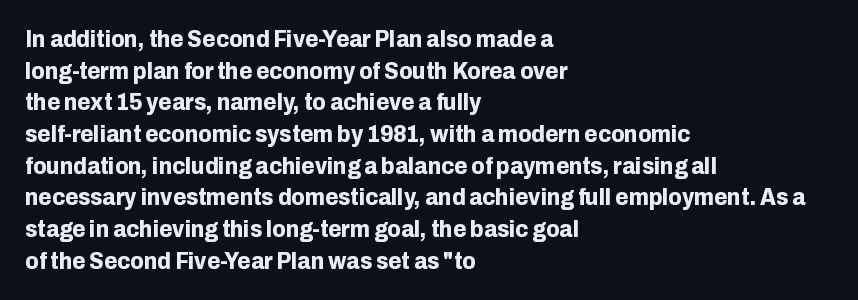
Q: Is the text bold? A: Yes.
Q: Is the text italic (slanted)? A: No, it is upright.
Q: Is the text underlined? A: No.
Q: How is the paragraph aligned? A: Left-aligned.
Q: Is the spacing between letters normal or unusually wide? A: Normal.
Q: Is the spacing between lines tight, normal or loose? A: Normal.
